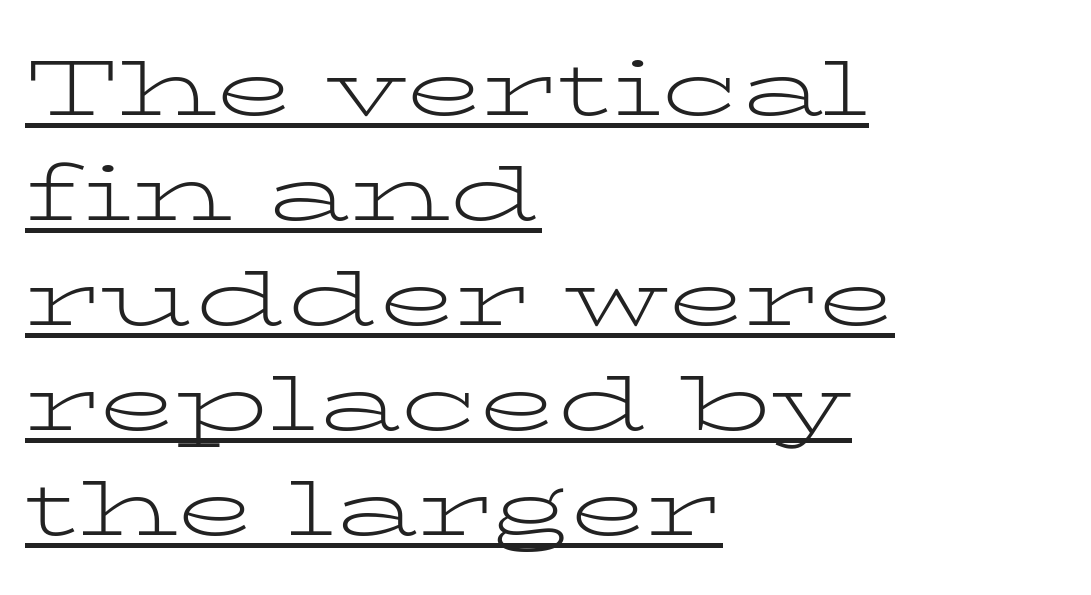
The image shows 79 px light, wide serif type, upright; set left-aligned, normal line spacing (1.33x), normal letter spacing, underlined; low stroke contrast and a medium x-height.
